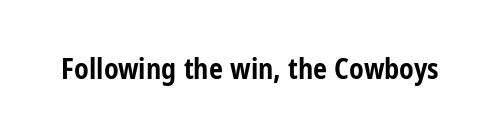
{"serif": "no", "italic": "no", "bold": "yes", "weight": "bold", "width": "condensed", "stroke_contrast": "low", "x_height": "medium", "monospaced": "no", "underline": "no", "letter_spacing": "normal", "letter_spacing_em": 0.0, "glyph_px": 28}
